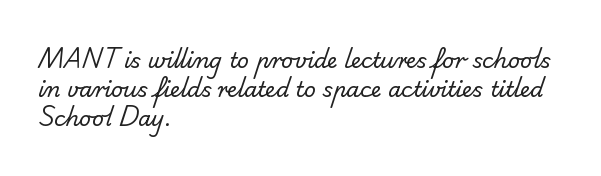
Students, note that the glyphs here touch the page at normal intervals. Horizontal bands of white between lines are of average thickness. Unbolded letterforms with no extra heft. The area under the type is left untouched. Typeset ragged right — the left edge is the straight one.
